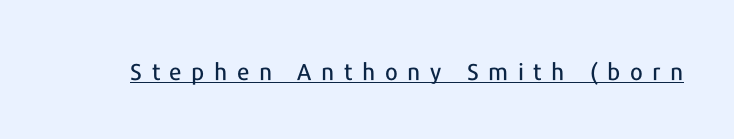
The image shows 23 px text type, upright; set unusually wide letter spacing (+0.42 em), underlined.
